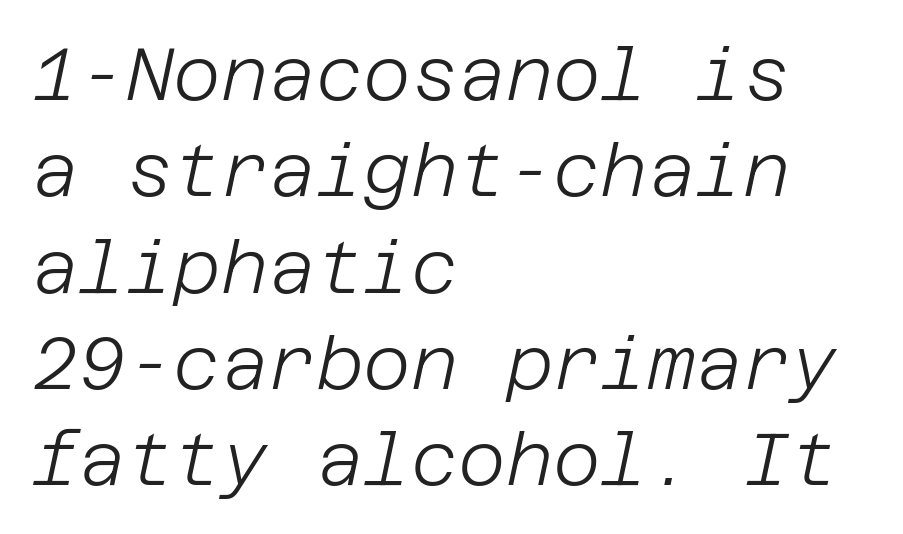
Type without underlining. The text block is weighted toward the left margin, trailing off unevenly rightward. These lines sit exactly where default settings would place them. Emphasis-style slanted type is in use. Nothing heavy about these letters — not bold at all.
